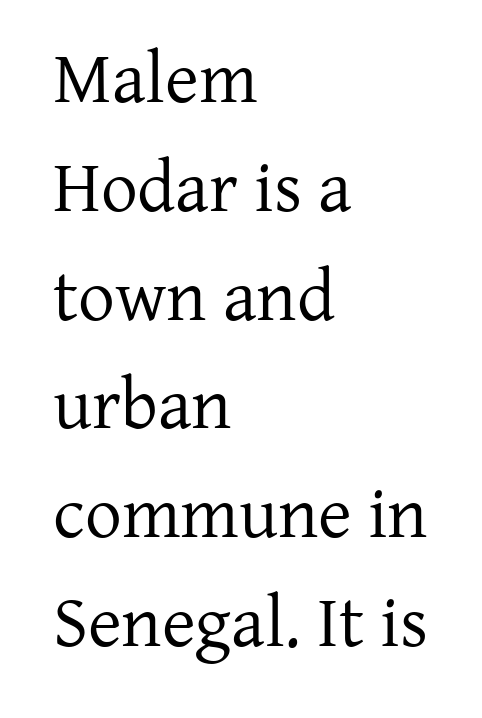
{"serif": "yes", "italic": "no", "bold": "no", "weight": "regular", "width": "normal", "stroke_contrast": "low", "x_height": "medium", "monospaced": "no", "underline": "no", "align": "left", "line_spacing": "normal", "line_spacing_ratio": 1.49, "letter_spacing": "normal", "letter_spacing_em": 0.0, "glyph_px": 73}
